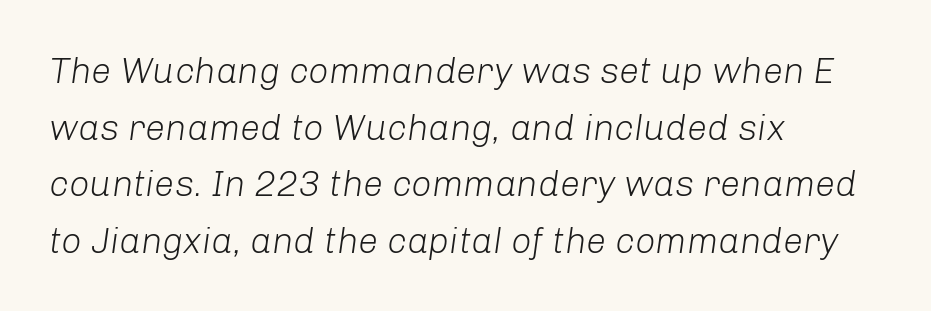
{"italic": "yes", "lean": "right", "slant_degrees": 8, "bold": "no", "weight": "light", "width": "normal", "stroke_contrast": "low", "x_height": "medium", "monospaced": "no", "underline": "no", "align": "left", "line_spacing": "normal", "line_spacing_ratio": 1.57, "letter_spacing": "normal", "letter_spacing_em": 0.0, "glyph_px": 36}
